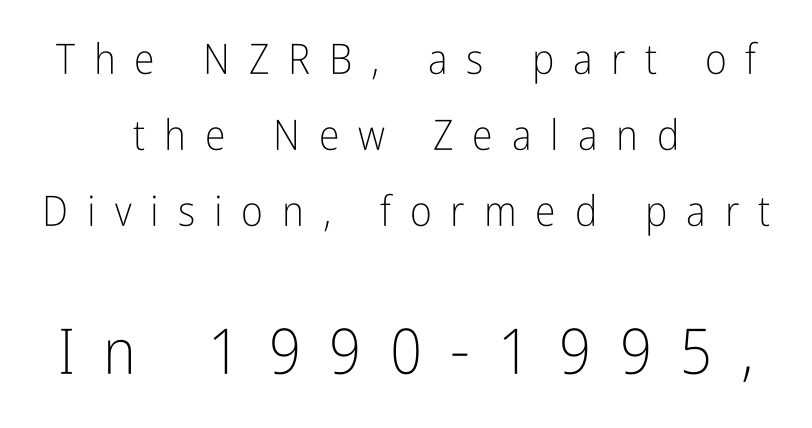
{"serif": "no", "italic": "no", "bold": "no", "weight": "light", "width": "condensed", "stroke_contrast": "low", "x_height": "medium", "monospaced": "no", "underline": "no", "align": "center", "line_spacing_ratio": 1.81, "letter_spacing": "wide", "letter_spacing_em": 0.45, "larger_block": "second", "size_ratio": 1.5, "glyph_px": 63}
